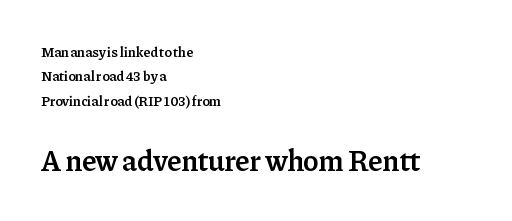
Q: Is the text bold? A: Semi-bold.
Q: Is the text italic (slanted)? A: No, it is upright.
Q: Is the typeface a serif or a sans-serif typeface? A: Serif.
Q: Is the text underlined? A: No.
Q: How is the paragraph aligned? A: Left-aligned.
Q: Is the spacing between letters normal or unusually wide? A: Normal.
Q: Which block of text is set in a larger size, the first (top) or the second (bottom)? A: The second (bottom) one.
Q: Width (condensed, normal, or wide)? A: Normal.
Q: Stroke contrast? A: Low.
Q: x-height? A: Medium.
Q: Monospaced? A: No.
